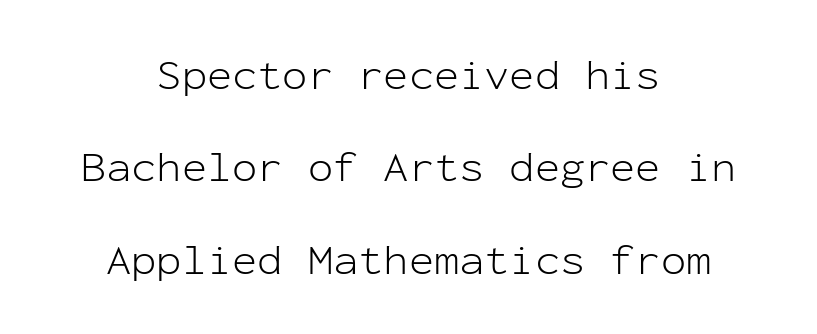
The image shows 42 px light sans-serif type, upright, monospaced; set centered, loose line spacing (2.2x), normal letter spacing, not underlined; low stroke contrast and a medium x-height.
